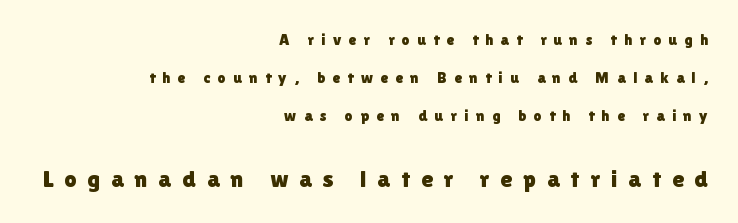
The block sitting lower on the canvas is the one with enlarged characters. Horizontally, the lines are justified to the trailing edge only. Spacing between characters has been opened up far beyond the box default. Every stem runs plumb, perpendicular to the baseline. Quick note: underline off. You could fit nearly another row in the gap between these rows.
